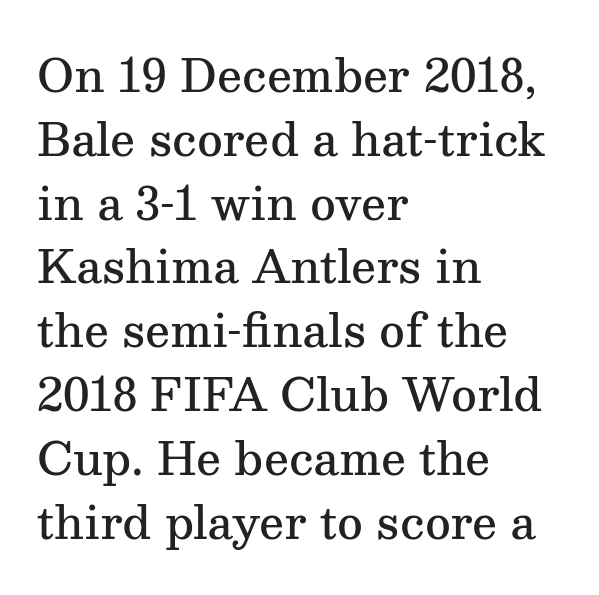
{"serif": "yes", "italic": "no", "bold": "semi", "weight": "semibold", "width": "normal", "stroke_contrast": "medium", "x_height": "medium", "monospaced": "no", "underline": "no", "align": "left", "line_spacing": "normal", "line_spacing_ratio": 1.45, "letter_spacing": "normal", "letter_spacing_em": 0.0, "glyph_px": 44}
